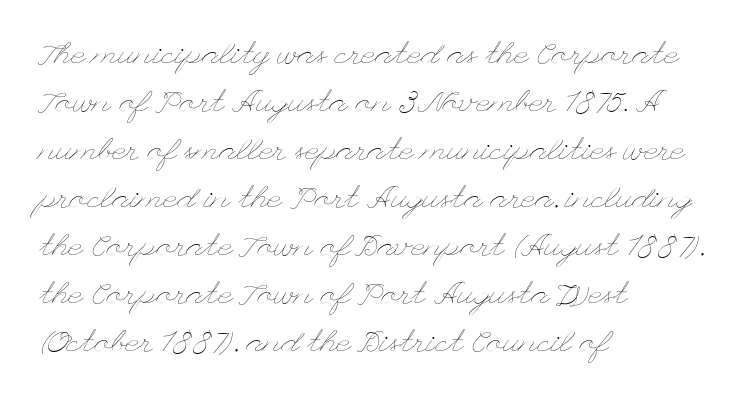
Each word holds together tightly as a unit, with standard inter-letter gaps. Honestly, there is no underline to notice here at all. A student would call this left alignment; a typographer would say flush left, rag right.
